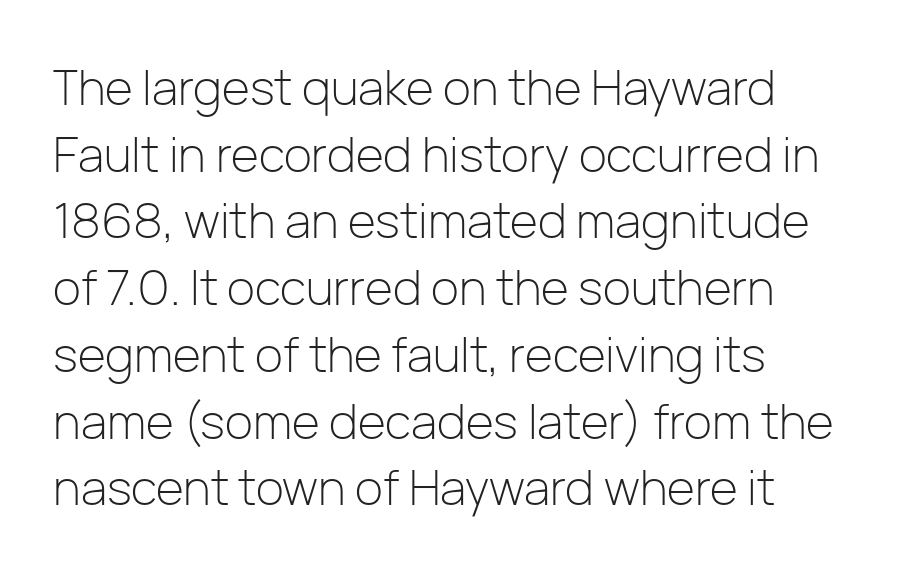
{"serif": "no", "italic": "no", "bold": "no", "weight": "light", "width": "normal", "stroke_contrast": "low", "x_height": "medium", "monospaced": "no", "underline": "no", "align": "left", "line_spacing": "normal", "line_spacing_ratio": 1.39, "letter_spacing": "normal", "letter_spacing_em": 0.0, "glyph_px": 48}
